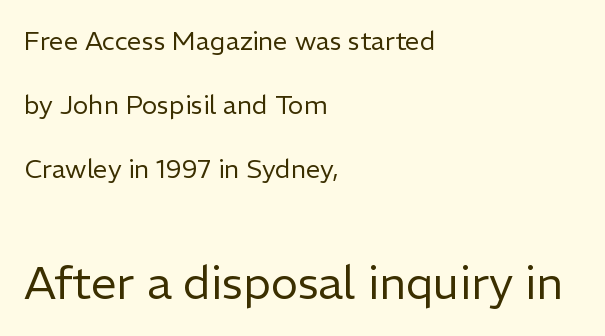
Q: Is the text bold? A: No.
Q: Is the text italic (slanted)? A: No, it is upright.
Q: Is the typeface a serif or a sans-serif typeface? A: Sans-serif.
Q: Is the text underlined? A: No.
Q: How is the paragraph aligned? A: Left-aligned.
Q: Is the spacing between letters normal or unusually wide? A: Normal.
Q: Is the spacing between lines tight, normal or loose? A: Loose.
Q: Which block of text is set in a larger size, the first (top) or the second (bottom)? A: The second (bottom) one.
Q: Width (condensed, normal, or wide)? A: Normal.
Q: Stroke contrast? A: Low.
Q: x-height? A: Medium.
Q: Monospaced? A: No.
